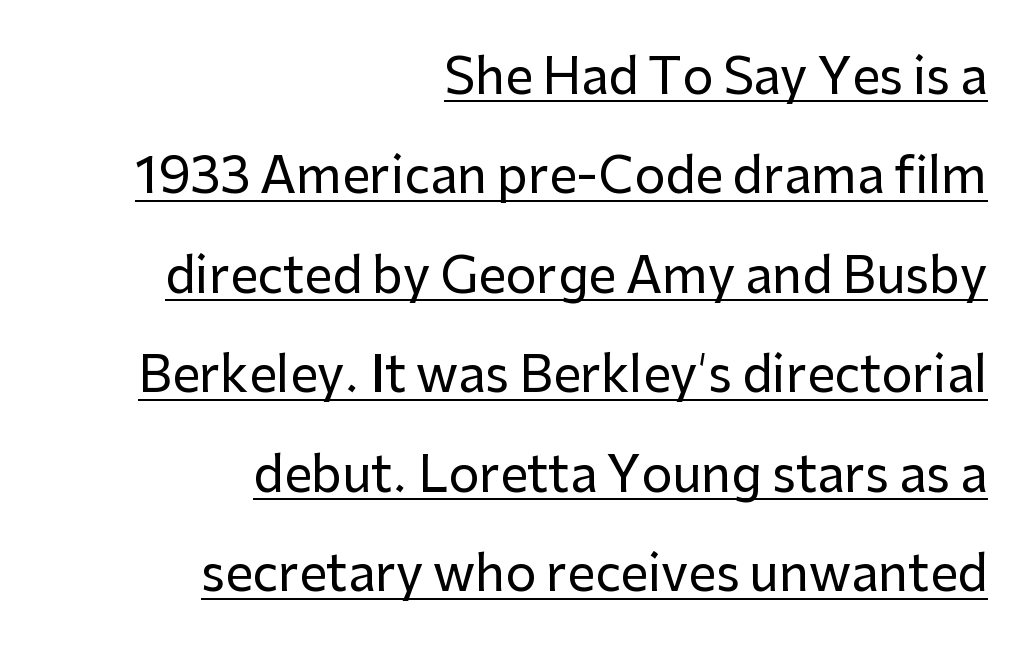
Q: Is the text italic (slanted)? A: No, it is upright.
Q: Is the typeface a serif or a sans-serif typeface? A: Sans-serif.
Q: Is the text underlined? A: Yes.
Q: How is the paragraph aligned? A: Right-aligned.
Q: Is the spacing between letters normal or unusually wide? A: Normal.
Q: Is the spacing between lines tight, normal or loose? A: Loose.
Q: Width (condensed, normal, or wide)? A: Normal.
Q: Stroke contrast? A: Low.
Q: x-height? A: Medium.
Q: Monospaced? A: No.
